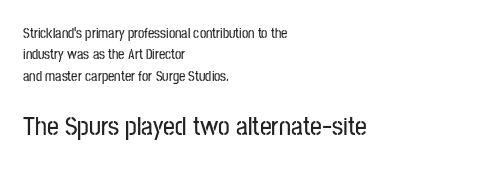
Q: Is the text italic (slanted)? A: No, it is upright.
Q: Is the text underlined? A: No.
Q: How is the paragraph aligned? A: Left-aligned.
Q: Is the spacing between letters normal or unusually wide? A: Normal.
Q: Is the spacing between lines tight, normal or loose? A: Normal.
Q: Which block of text is set in a larger size, the first (top) or the second (bottom)? A: The second (bottom) one.
